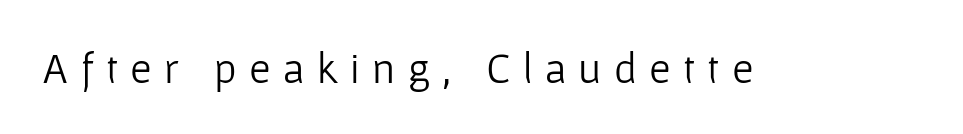
The image shows 44 px light sans-serif type, upright; set unusually wide letter spacing (+0.28 em), not underlined; low stroke contrast and a medium x-height.
